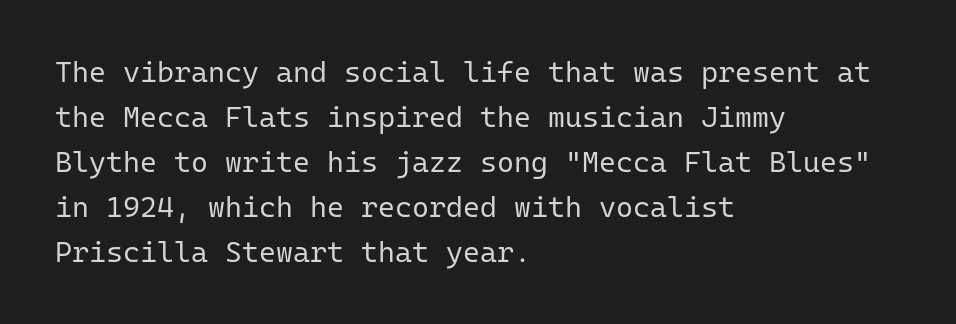
The image shows 29 px regular-weight sans-serif type, upright, monospaced; set left-aligned, normal line spacing (1.55x), normal letter spacing, not underlined; low stroke contrast and a medium x-height.
